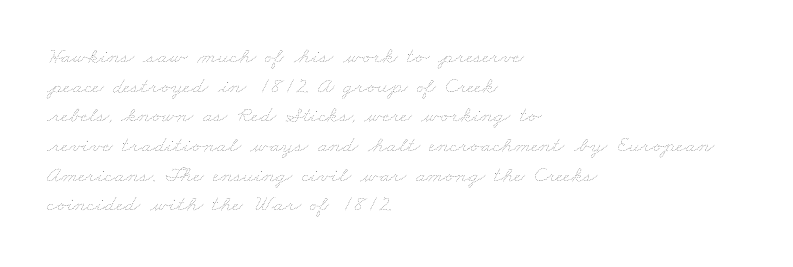
Letters have the restrained weight of plain body copy at most. Characters follow at the spacing the type designer built in. Regarding leading, the lines here are spaced in the standard way. Just letters on the line, the space beneath them empty.
